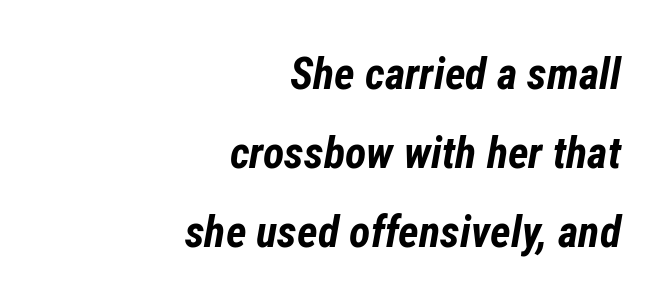
How are the letters spaced? Ordinarily, with no added tracking. This sample has the flowing, uneven cadence of proportional lettering. This rendering uses right alignment, leaving the left contour irregular. Emphasis by weight is at full strength: bold. Any mark beneath the type? The region is blank. The typography opts for an oblique posture over an upright one.
